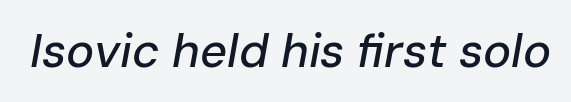
The image shows 47 px text type, italic (leaning right); set normal letter spacing, not underlined; low stroke contrast and a medium x-height.
